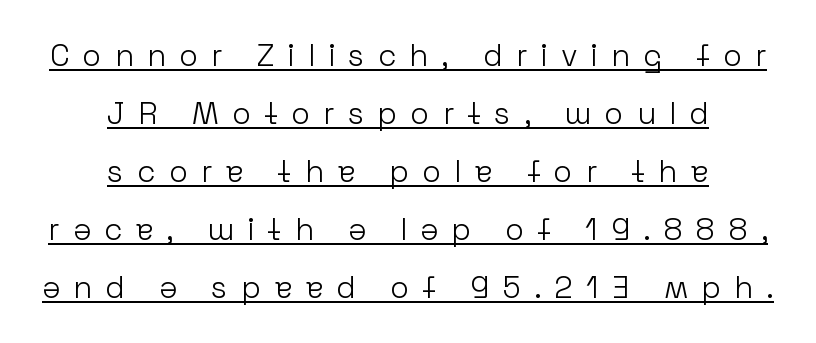
Q: Is the text bold? A: No.
Q: Is the text italic (slanted)? A: No, it is upright.
Q: Is the typeface a serif or a sans-serif typeface? A: Sans-serif.
Q: Is the text underlined? A: Yes.
Q: How is the paragraph aligned? A: Centered.
Q: Is the spacing between letters normal or unusually wide? A: Unusually wide.
Q: Width (condensed, normal, or wide)? A: Normal.
Q: Stroke contrast? A: Low.
Q: x-height? A: Medium.
Q: Monospaced? A: No.
